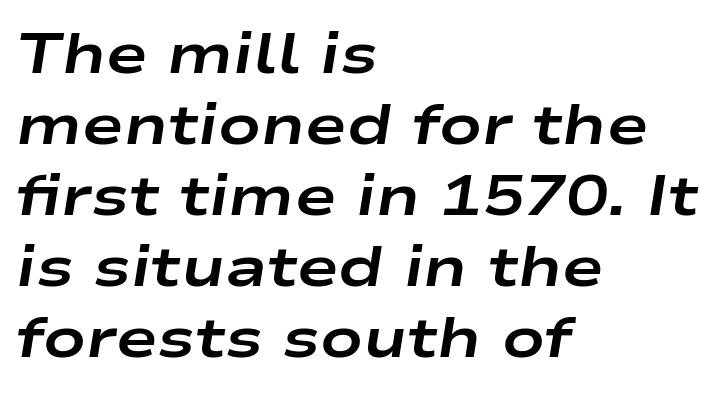
The image shows 56 px bold, wide type, italic (leaning right); set left-aligned, normal line spacing (1.27x), normal letter spacing, not underlined; low stroke contrast and a medium x-height.
